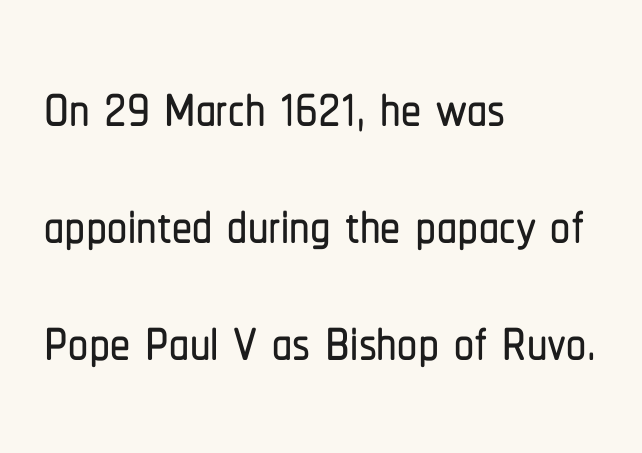
The letters stand straight up with perfectly vertical stems. The block of text has a typical density, with ordinary space between rows. Grotesque or geometric, the face here clearly has no serifs. Decoration check: the copy has no underline. Here the designer chose a conventional face with non-uniform glyph widths.
